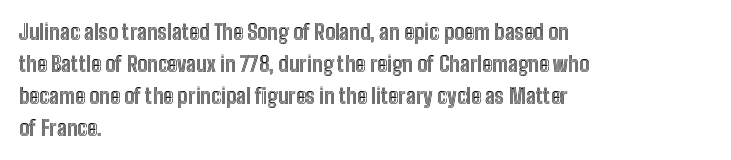
The image shows 21 px text type, upright; set left-aligned, normal line spacing (1.52x), normal letter spacing, not underlined.
